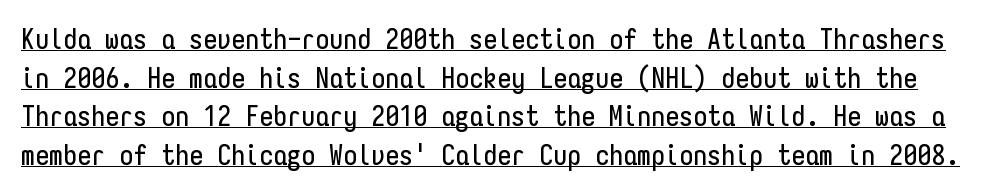
The image shows 28 px condensed sans-serif type, upright, monospaced; set normal line spacing (1.38x), normal letter spacing, underlined; low stroke contrast and a medium x-height.
